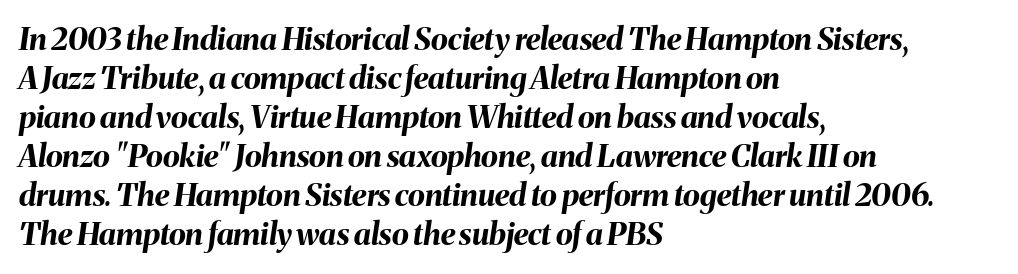
Q: Is the text bold? A: Yes.
Q: Is the text italic (slanted)? A: Yes, it leans right by about 8 degrees.
Q: Is the text underlined? A: No.
Q: How is the paragraph aligned? A: Left-aligned.
Q: Is the spacing between letters normal or unusually wide? A: Normal.
Q: Is the spacing between lines tight, normal or loose? A: Normal.
Q: Width (condensed, normal, or wide)? A: Normal.
Q: Stroke contrast? A: Medium.
Q: x-height? A: Medium.
Q: Monospaced? A: No.
